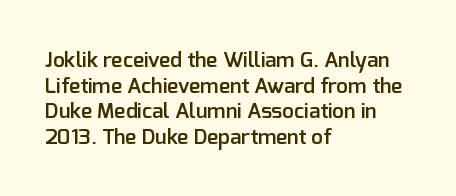
Q: Is the text bold? A: Semi-bold.
Q: Is the text italic (slanted)? A: No, it is upright.
Q: Is the text underlined? A: No.
Q: How is the paragraph aligned? A: Left-aligned.
Q: Is the spacing between letters normal or unusually wide? A: Normal.
